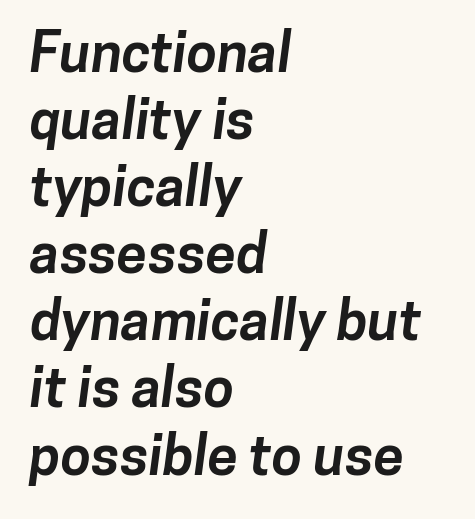
Type style note: lacks serifs. You could not count columns in this text — the font is proportionally spaced. The foot of each line stays bare and open. The letters are bold, with thick, heavy strokes. Tracking here is standard; glyphs follow each other at the usual distance.
